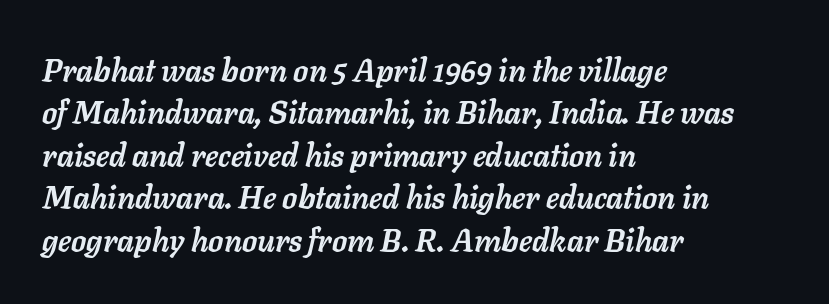
The whole block is typeset with a tilt. Typesetter's note: full bold, strokes at maximum text heaviness. Unmarked baselines from the first word to the last. The rows are spaced the way most documents space them. Inter-character spacing is left at the font's built-in metrics.
